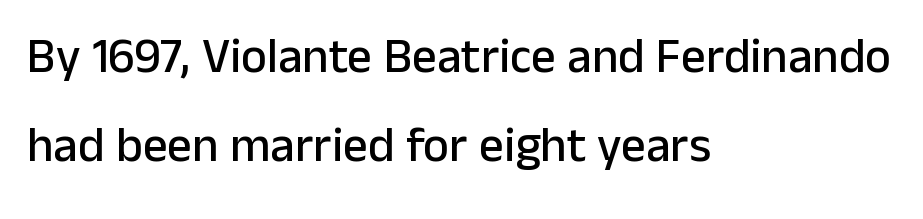
Q: Is the text italic (slanted)? A: No, it is upright.
Q: Is the typeface a serif or a sans-serif typeface? A: Sans-serif.
Q: Is the text underlined? A: No.
Q: How is the paragraph aligned? A: Left-aligned.
Q: Is the spacing between letters normal or unusually wide? A: Normal.
Q: Width (condensed, normal, or wide)? A: Normal.
Q: Stroke contrast? A: Low.
Q: x-height? A: Medium.
Q: Monospaced? A: No.
